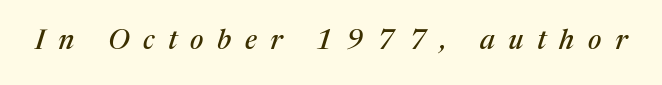
The face used here has a pronounced slope to its letters. Here the glyphs are tracked loosely, breaking word shapes into spaced letters. Do the characters align in a grid? No, the font is proportional. No word sits above an underline.
